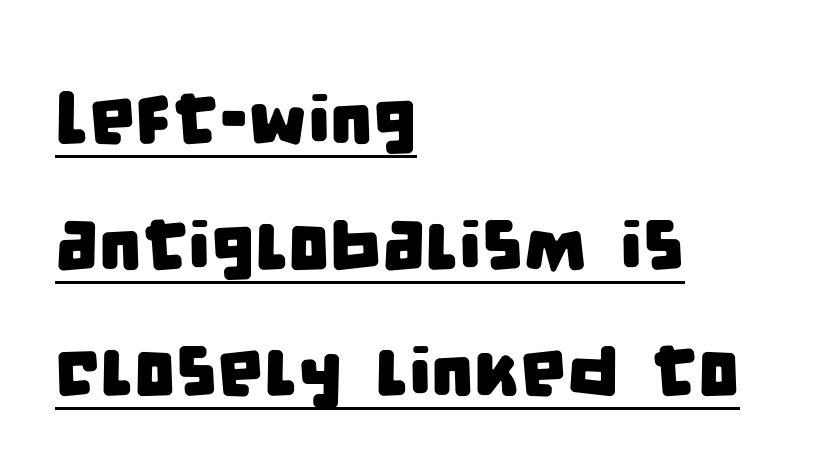
Q: Is the typeface a serif or a sans-serif typeface? A: Sans-serif.
Q: Is the text underlined? A: Yes.
Q: How is the paragraph aligned? A: Left-aligned.
Q: Is the spacing between letters normal or unusually wide? A: Normal.
Q: Is the spacing between lines tight, normal or loose? A: Normal.
Q: Width (condensed, normal, or wide)? A: Condensed.
Q: Stroke contrast? A: Low.
Q: x-height? A: Large.
Q: Monospaced? A: No.
